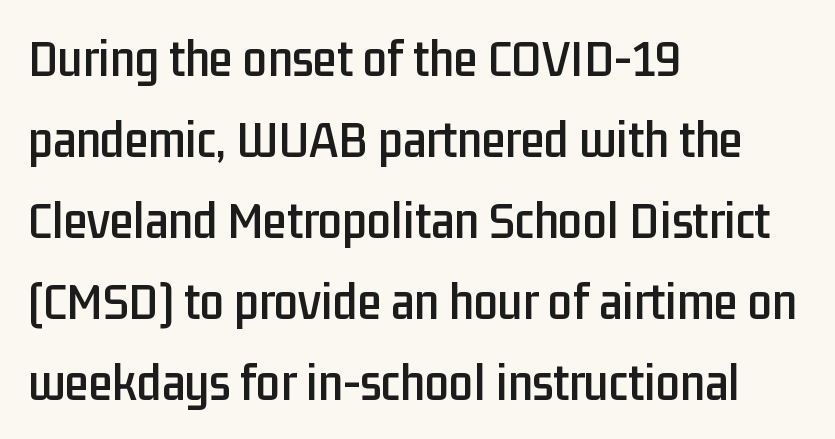
The image shows 54 px condensed sans-serif type, upright; set left-aligned, normal line spacing (1.5x), normal letter spacing, not underlined; low stroke contrast and a medium x-height.
